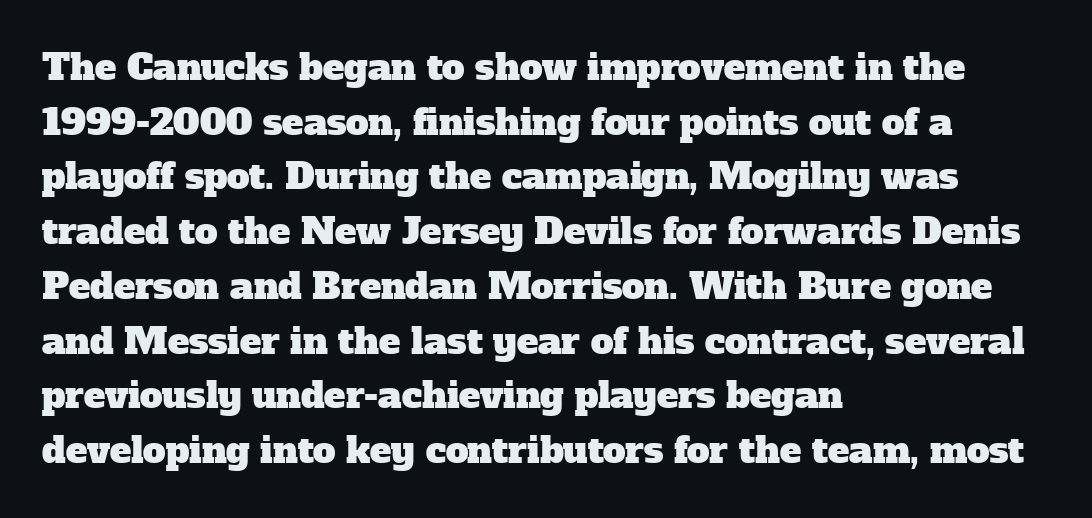
{"serif": "yes", "width": "normal", "stroke_contrast": "low", "x_height": "medium", "monospaced": "no", "underline": "no", "align": "left", "line_spacing": "normal", "line_spacing_ratio": 1.52, "letter_spacing": "normal", "letter_spacing_em": 0.0, "glyph_px": 36}
